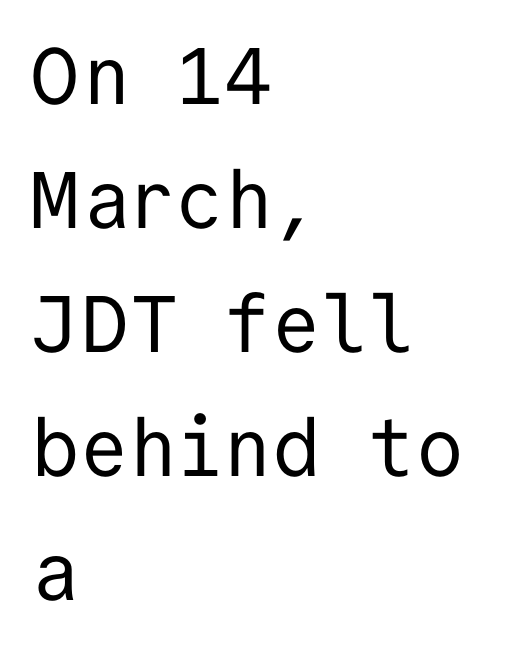
{"serif": "no", "italic": "no", "bold": "no", "weight": "regular", "width": "normal", "stroke_contrast": "low", "x_height": "medium", "monospaced": "yes", "underline": "no", "align": "left", "line_spacing": "normal", "line_spacing_ratio": 1.55, "letter_spacing": "normal", "letter_spacing_em": 0.0, "glyph_px": 80}
